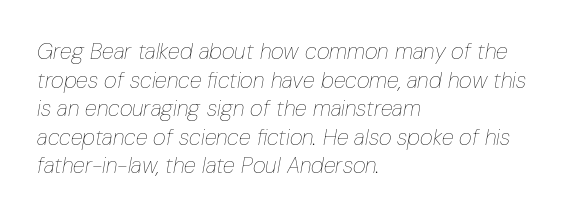
The image shows 22 px text type, italic (leaning right); set left-aligned, normal line spacing (1.3x), normal letter spacing, not underlined.
